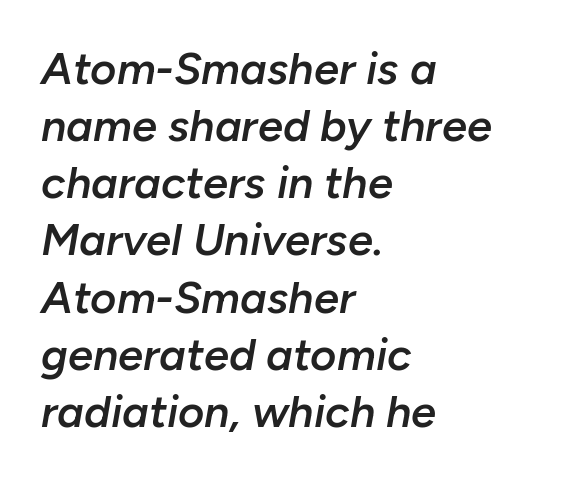
These lines are rendered in a variable-pitch font. Decoration check: the copy has no underline. This block has exactly the height ordinary leading produces. Honestly, the letter spacing is just normal — you wouldn't notice it. Tall strokes in this sample are angled rather than plumb.
